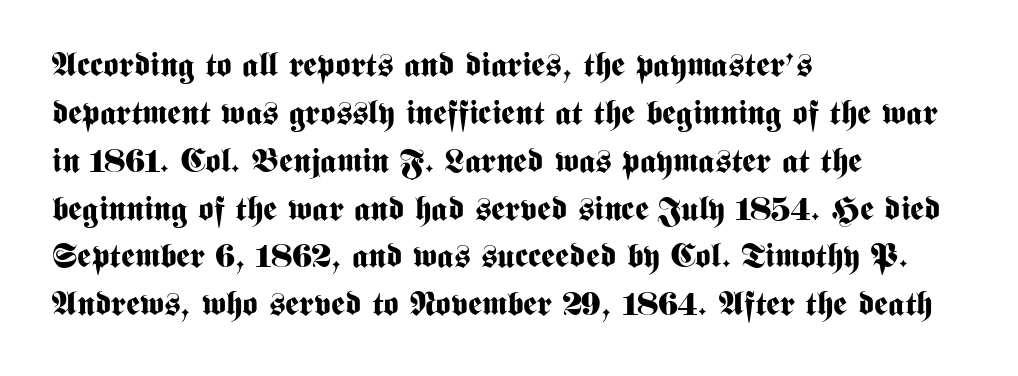
{"serif": "no", "italic": "no", "bold": "yes", "weight": "bold", "width": "condensed", "stroke_contrast": "medium", "x_height": "medium", "monospaced": "no", "underline": "no", "align": "left", "line_spacing": "normal", "line_spacing_ratio": 1.45, "letter_spacing": "normal", "letter_spacing_em": 0.0, "glyph_px": 33}
